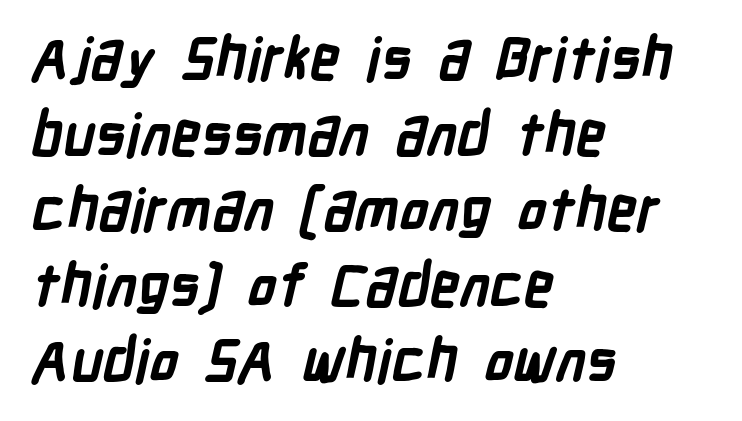
{"serif": "no", "bold": "yes", "weight": "semibold", "width": "condensed", "stroke_contrast": "low", "x_height": "medium", "monospaced": "no", "underline": "no", "align": "left", "line_spacing": "normal", "line_spacing_ratio": 1.28, "letter_spacing": "normal", "letter_spacing_em": 0.0, "glyph_px": 59}
